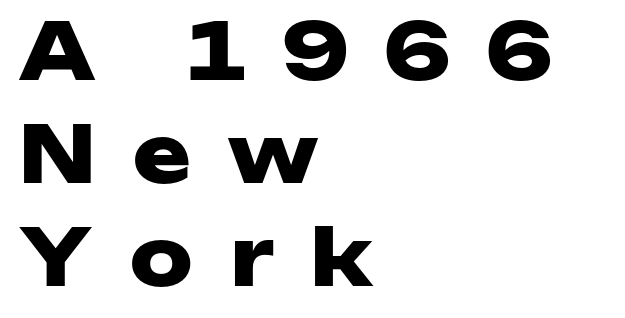
Q: Is the text bold? A: Yes.
Q: Is the text italic (slanted)? A: No, it is upright.
Q: Is the typeface a serif or a sans-serif typeface? A: Sans-serif.
Q: Is the text underlined? A: No.
Q: How is the paragraph aligned? A: Left-aligned.
Q: Is the spacing between letters normal or unusually wide? A: Unusually wide.
Q: Is the spacing between lines tight, normal or loose? A: Normal.
Q: Width (condensed, normal, or wide)? A: Wide.
Q: Stroke contrast? A: Low.
Q: x-height? A: Medium.
Q: Monospaced? A: No.
